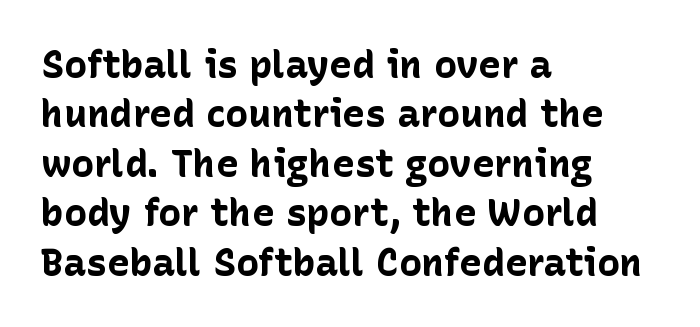
Q: Is the text bold? A: Yes.
Q: Is the text italic (slanted)? A: No, it is upright.
Q: Is the typeface a serif or a sans-serif typeface? A: Sans-serif.
Q: Is the text underlined? A: No.
Q: How is the paragraph aligned? A: Left-aligned.
Q: Is the spacing between letters normal or unusually wide? A: Normal.
Q: Is the spacing between lines tight, normal or loose? A: Normal.
Q: Width (condensed, normal, or wide)? A: Normal.
Q: Stroke contrast? A: Low.
Q: x-height? A: Medium.
Q: Monospaced? A: No.
